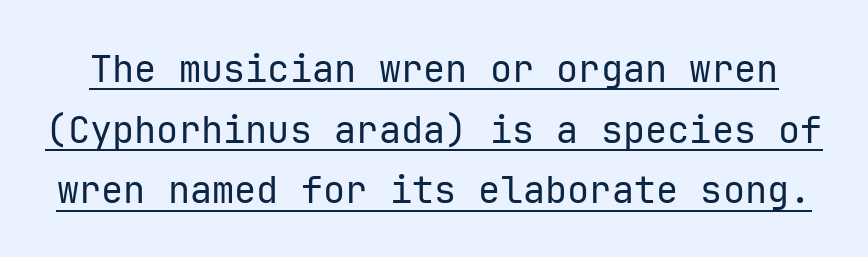
What decoration does the sample have? An underline. Characters follow at the spacing the type designer built in. Type style note: lacks serifs. Caption: face not bold, strokes unweighted. You could count columns in this text — the font is strictly monospaced.
